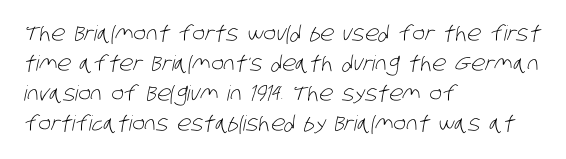
The image shows 21 px text type; set left-aligned, normal line spacing (1.43x), normal letter spacing, not underlined.
